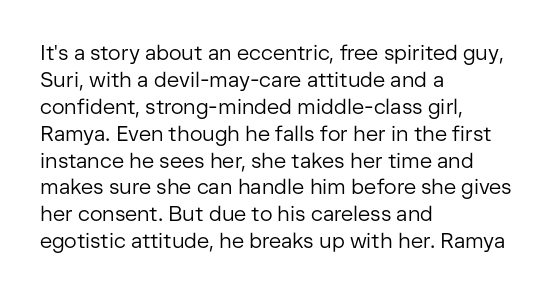
The image shows 21 px text type, upright; set left-aligned, normal line spacing (1.28x), normal letter spacing, not underlined.
